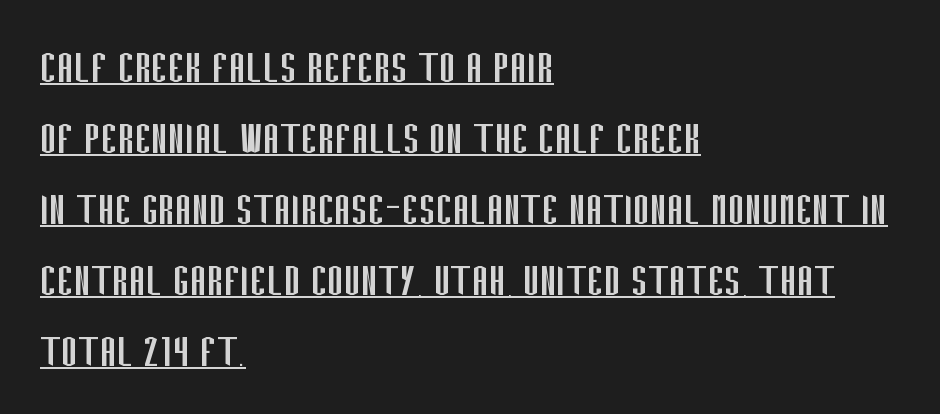
{"serif": "no", "italic": "no", "bold": "no", "weight": "regular", "width": "condensed", "stroke_contrast": "low", "x_height": "large", "monospaced": "no", "underline": "yes", "align": "left", "line_spacing": "normal", "line_spacing_ratio": 1.42, "letter_spacing": "normal", "letter_spacing_em": 0.0, "glyph_px": 50}
